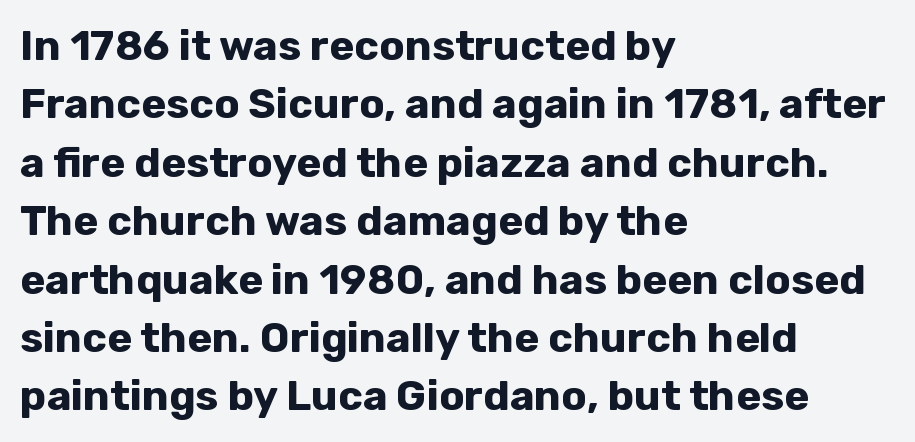
Q: Is the text bold? A: Yes.
Q: Is the text italic (slanted)? A: No, it is upright.
Q: Is the typeface a serif or a sans-serif typeface? A: Sans-serif.
Q: Is the text underlined? A: No.
Q: How is the paragraph aligned? A: Left-aligned.
Q: Is the spacing between letters normal or unusually wide? A: Normal.
Q: Is the spacing between lines tight, normal or loose? A: Normal.
Q: Width (condensed, normal, or wide)? A: Normal.
Q: Stroke contrast? A: Low.
Q: x-height? A: Medium.
Q: Monospaced? A: No.
